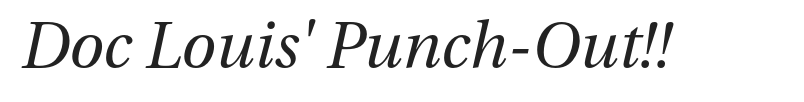
Just letters on the line, the space beneath them empty. Letter spacing: default. Is this a fixed-width face? No — the glyphs have proportional, varying widths. When letters slant like this, we call the style italic. Stems here are at most as thick as an everyday book face.
